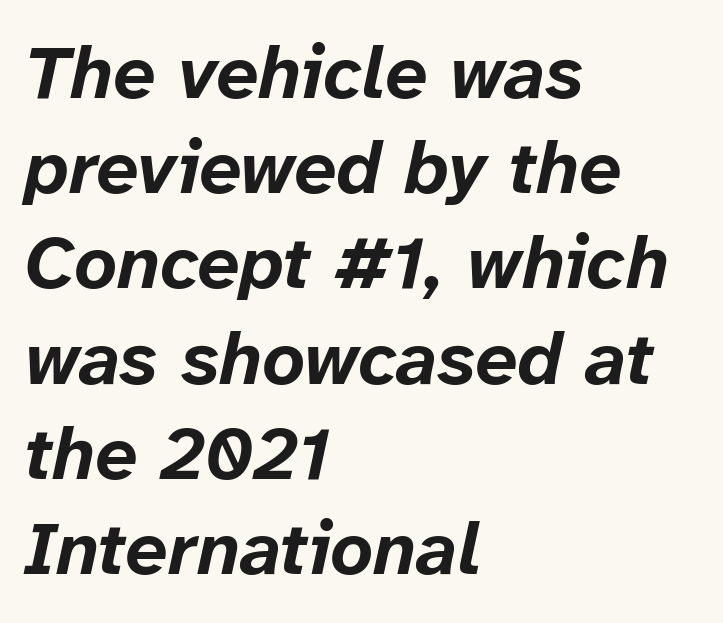
Look at the tracking — it's just the regular setting, nothing added. Bold? Absolutely — the strokes are thick and heavy. Italic: yes, the glyphs are oblique. Leftover space on each line is placed entirely after the last word. One glance says typical: line gaps are just what's usual. Words float on clear page, feet unadorned.
